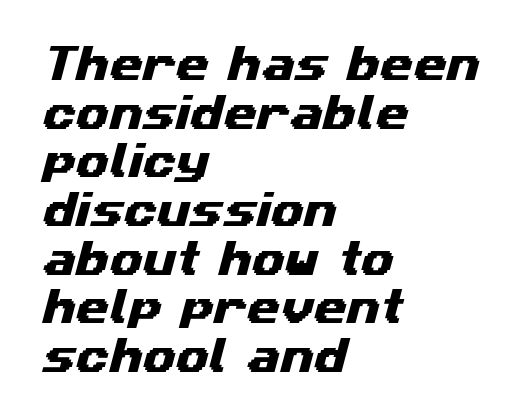
{"serif": "no", "width": "wide", "stroke_contrast": "medium", "x_height": "medium", "monospaced": "no", "underline": "no", "align": "left", "line_spacing": "normal", "line_spacing_ratio": 1.28, "letter_spacing": "normal", "letter_spacing_em": 0.0, "glyph_px": 38}
